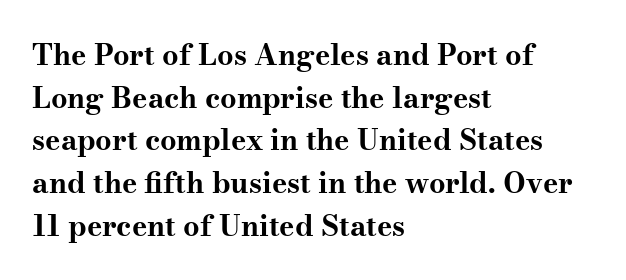
The image shows 29 px bold, wide serif type, upright; set left-aligned, normal line spacing (1.47x), normal letter spacing, not underlined; medium stroke contrast and a small x-height.
